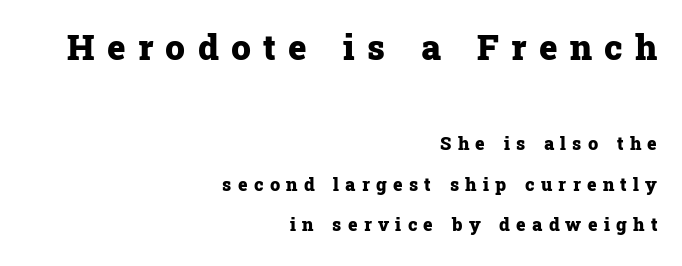
Italic: no, the glyphs are upright roman. Is this a sans? No — the strokes have serifs. In terms of letterspacing, this is a distinctly airy, spread setting. Proportional: the letters do not fall into vertical columns.
